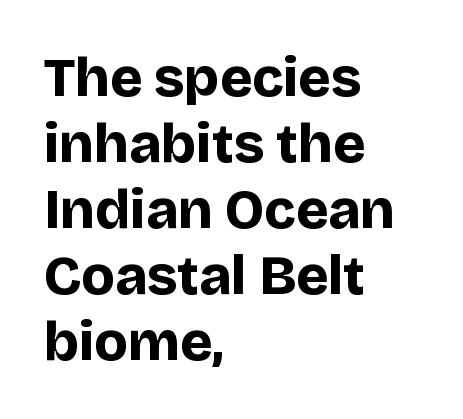
Q: Is the text bold? A: Yes.
Q: Is the text italic (slanted)? A: No, it is upright.
Q: Is the typeface a serif or a sans-serif typeface? A: Sans-serif.
Q: Is the text underlined? A: No.
Q: How is the paragraph aligned? A: Left-aligned.
Q: Is the spacing between letters normal or unusually wide? A: Normal.
Q: Width (condensed, normal, or wide)? A: Normal.
Q: Stroke contrast? A: Low.
Q: x-height? A: Large.
Q: Monospaced? A: No.
